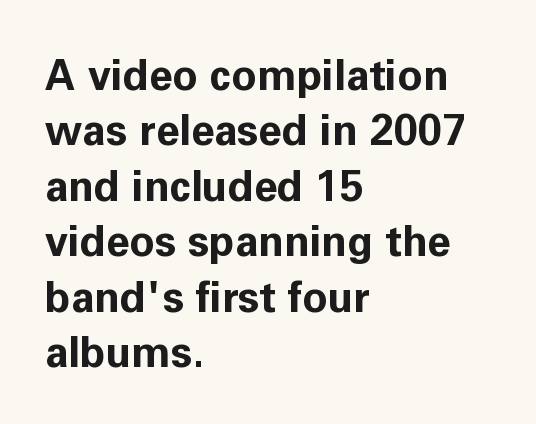
The image shows 42 px bold sans-serif type, upright; set left-aligned, normal line spacing (1.32x), normal letter spacing, not underlined; low stroke contrast and a medium x-height.
